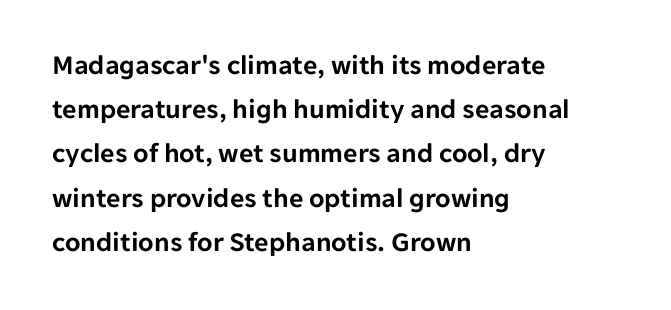
Q: Is the text italic (slanted)? A: No, it is upright.
Q: Is the typeface a serif or a sans-serif typeface? A: Sans-serif.
Q: Is the text underlined? A: No.
Q: How is the paragraph aligned? A: Left-aligned.
Q: Is the spacing between letters normal or unusually wide? A: Normal.
Q: Is the spacing between lines tight, normal or loose? A: Normal.
Q: Width (condensed, normal, or wide)? A: Normal.
Q: Stroke contrast? A: Low.
Q: x-height? A: Medium.
Q: Monospaced? A: No.
